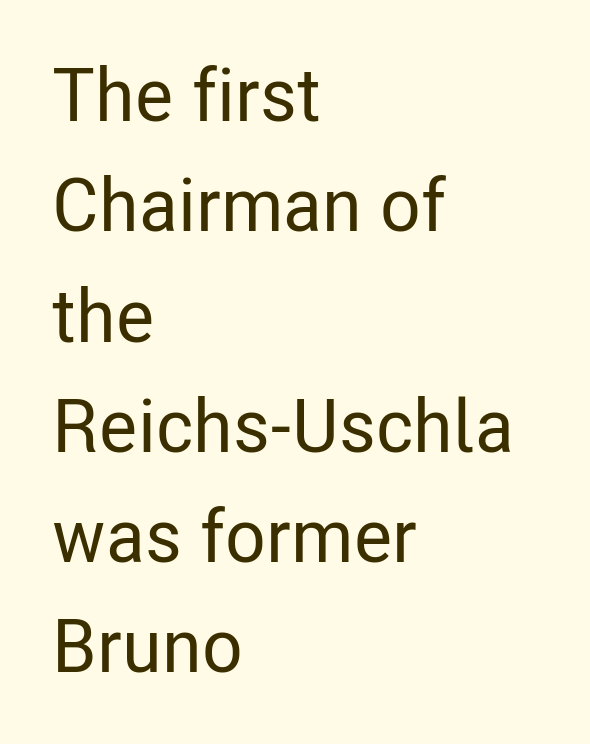
{"serif": "no", "italic": "no", "width": "condensed", "stroke_contrast": "low", "x_height": "medium", "monospaced": "no", "underline": "no", "align": "left", "line_spacing": "normal", "line_spacing_ratio": 1.49, "letter_spacing": "normal", "letter_spacing_em": 0.0, "glyph_px": 74}
